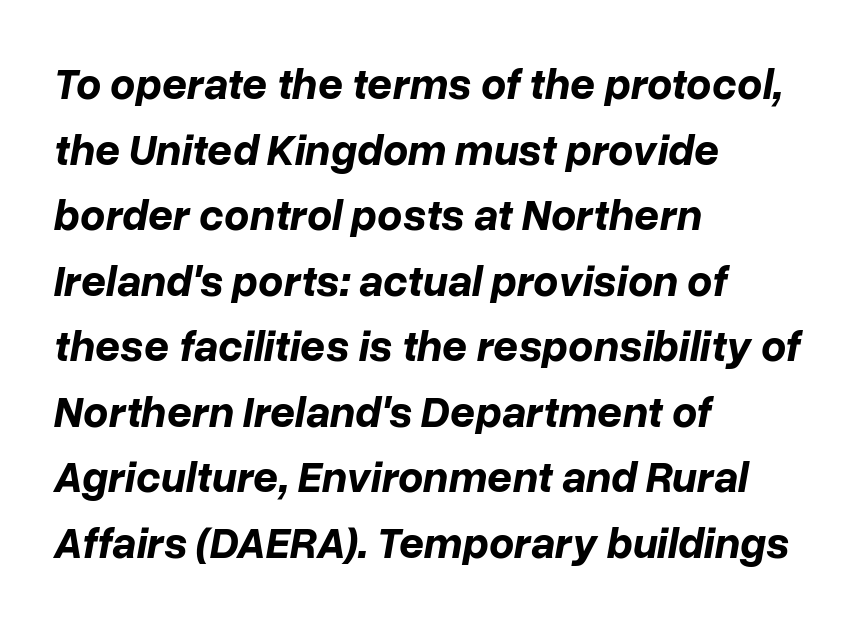
{"italic": "yes", "lean": "right", "slant_degrees": 10, "bold": "yes", "weight": "bold", "width": "normal", "stroke_contrast": "low", "x_height": "medium", "monospaced": "no", "underline": "no", "align": "left", "line_spacing": "normal", "line_spacing_ratio": 1.49, "letter_spacing": "normal", "letter_spacing_em": 0.0, "glyph_px": 44}
